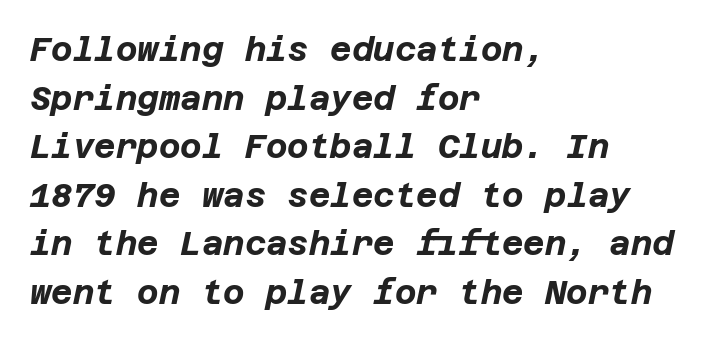
The image shows 33 px bold type, italic (leaning right); set left-aligned, normal line spacing (1.47x), normal letter spacing, not underlined; low stroke contrast and a large x-height.
